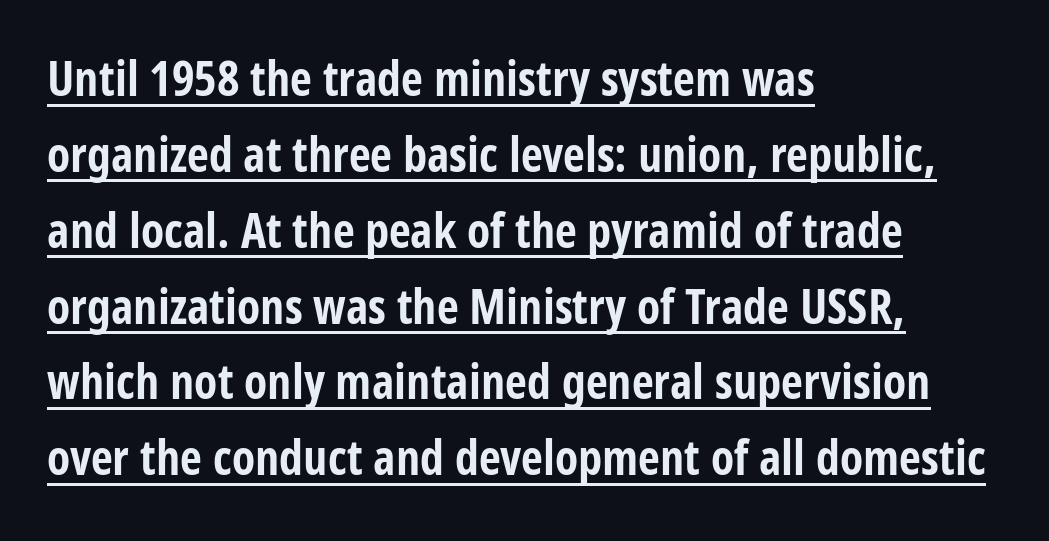
Q: Is the text bold? A: Yes.
Q: Is the text italic (slanted)? A: No, it is upright.
Q: Is the typeface a serif or a sans-serif typeface? A: Sans-serif.
Q: Is the text underlined? A: Yes.
Q: How is the paragraph aligned? A: Left-aligned.
Q: Is the spacing between letters normal or unusually wide? A: Normal.
Q: Is the spacing between lines tight, normal or loose? A: Normal.
Q: Width (condensed, normal, or wide)? A: Condensed.
Q: Stroke contrast? A: Low.
Q: x-height? A: Large.
Q: Monospaced? A: No.
